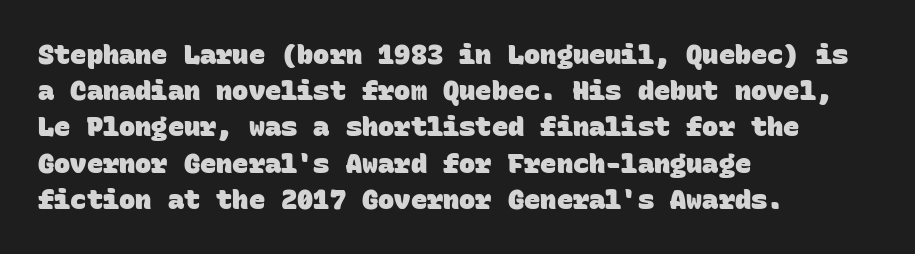
The image shows 27 px bold type; set left-aligned, normal line spacing (1.34x), normal letter spacing, not underlined.
